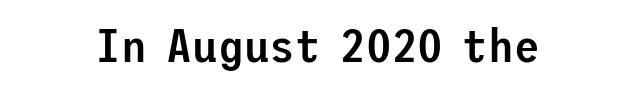
Stroke terminals: plain, sans-serif. The paragraph has two soft edges and a firm central axis. The face used here is a semibold: visibly heavier than regular, lighter than bold. This is roman type, the default non-slanted kind.
